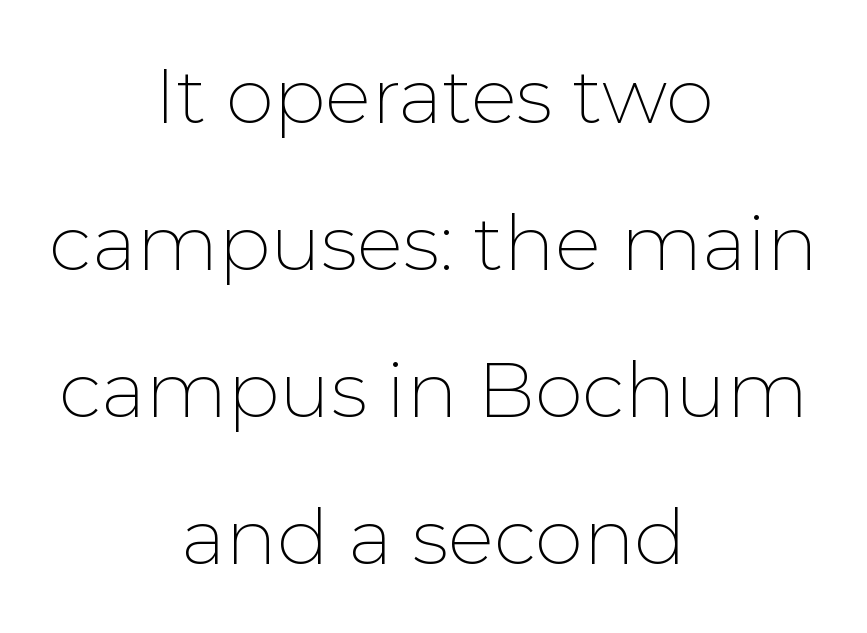
Q: Is the text bold? A: No.
Q: Is the text italic (slanted)? A: No, it is upright.
Q: Is the typeface a serif or a sans-serif typeface? A: Sans-serif.
Q: Is the text underlined? A: No.
Q: How is the paragraph aligned? A: Centered.
Q: Is the spacing between letters normal or unusually wide? A: Normal.
Q: Is the spacing between lines tight, normal or loose? A: Loose.
Q: Width (condensed, normal, or wide)? A: Normal.
Q: Stroke contrast? A: Low.
Q: x-height? A: Medium.
Q: Monospaced? A: No.
